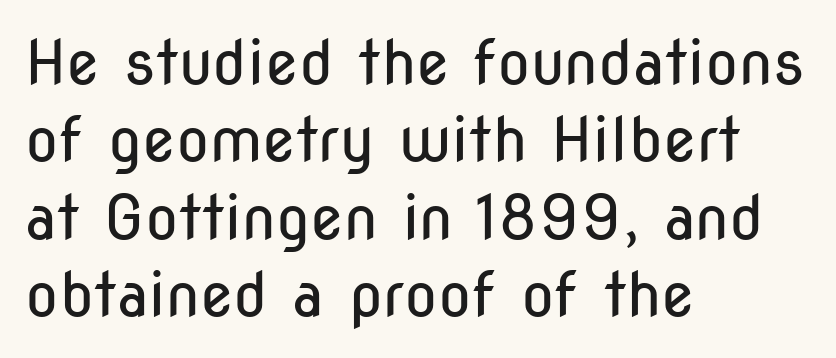
The area under the type is left untouched. You could not count columns in this text — the font is proportionally spaced. Leading matches the norm, producing a regular column. Nothing heavy about these letters — not bold at all. This sample uses a sans-serif face.
